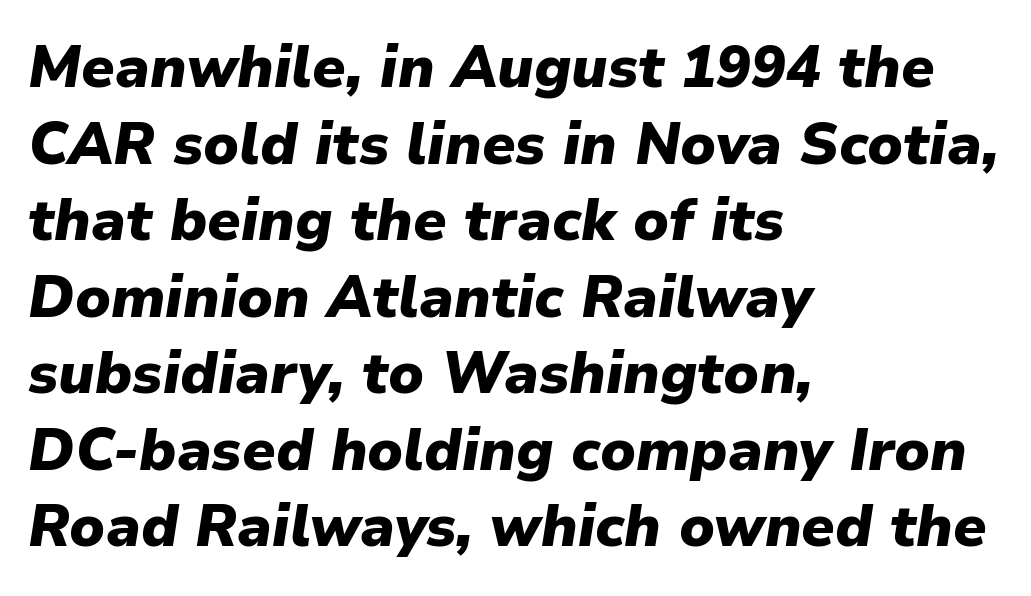
{"italic": "yes", "lean": "right", "slant_degrees": 9, "bold": "yes", "weight": "heavy", "width": "normal", "stroke_contrast": "low", "x_height": "medium", "monospaced": "no", "underline": "no", "align": "left", "line_spacing": "normal", "line_spacing_ratio": 1.32, "letter_spacing": "normal", "letter_spacing_em": 0.0, "glyph_px": 58}
